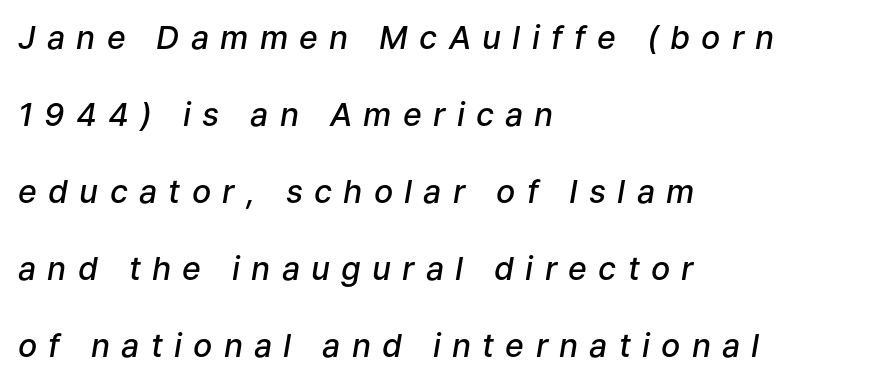
{"italic": "yes", "lean": "right", "slant_degrees": 9, "bold": "semi", "weight": "semibold", "width": "normal", "stroke_contrast": "low", "x_height": "medium", "monospaced": "no", "underline": "no", "align": "left", "line_spacing": "loose", "line_spacing_ratio": 2.41, "letter_spacing": "wide", "letter_spacing_em": 0.35, "glyph_px": 32}
